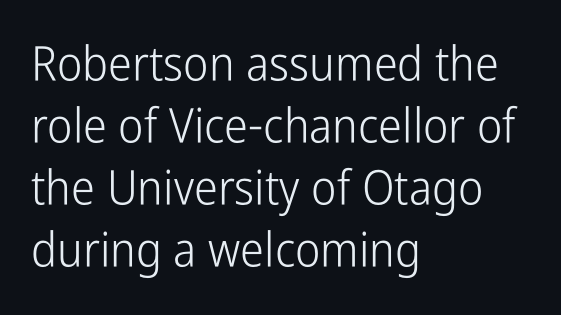
This is roman type, the default non-slanted kind. The setting favours the left margin, as ordinary paragraphs usually do. The weight tops out at a normal text grade. Lines of text with bare space underneath. Proportional: the letters do not fall into vertical columns. Between one letter and the next there's only the usual sliver of space.
